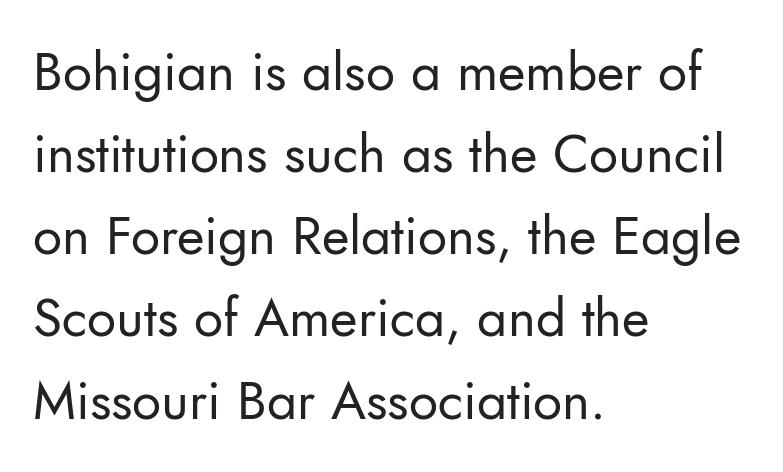
The image shows 53 px regular-weight sans-serif type, upright; set left-aligned, normal line spacing (1.55x), normal letter spacing, not underlined; low stroke contrast and a small x-height.
